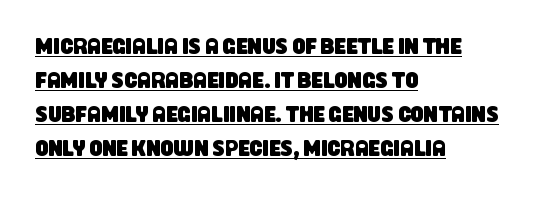
{"underline": "yes", "align": "left", "line_spacing": "normal", "line_spacing_ratio": 1.48, "letter_spacing": "normal", "letter_spacing_em": 0.0, "glyph_px": 23}
